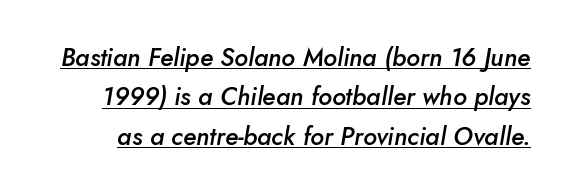
The glyphs look as if they've been sheared to an angle. The gaps between neighbouring characters are ordinary and unremarkable. One glance says typical: line gaps are just what's usual. Is the type bold? Partly — it's a semibold, heavier than regular but not fully bold.
